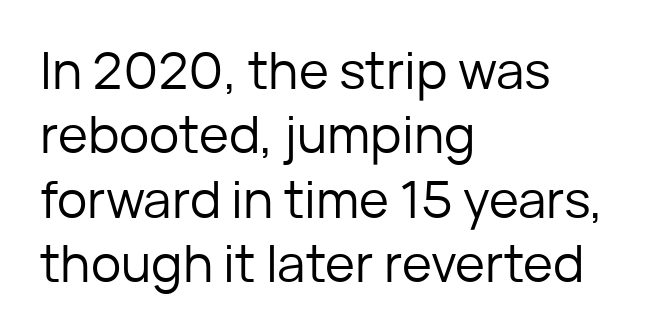
{"serif": "no", "italic": "no", "bold": "no", "weight": "regular", "width": "normal", "stroke_contrast": "low", "x_height": "medium", "monospaced": "no", "underline": "no", "align": "left", "line_spacing": "normal", "line_spacing_ratio": 1.26, "letter_spacing": "normal", "letter_spacing_em": 0.0, "glyph_px": 51}
